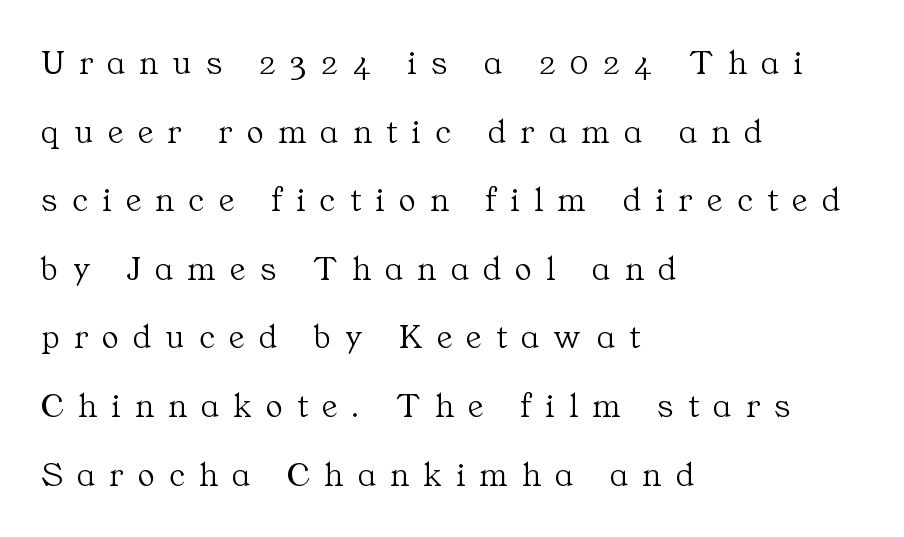
Think of a printed novel: that variable character pitch is what you see here. Line beginnings align vertically; line endings do not. Vertical stems look standard width or narrower in stroke. Small tapered or slab feet sit at the stroke ends, so this counts as serif. Airy leading. Unlike italic type, these characters show no tilt at all.
